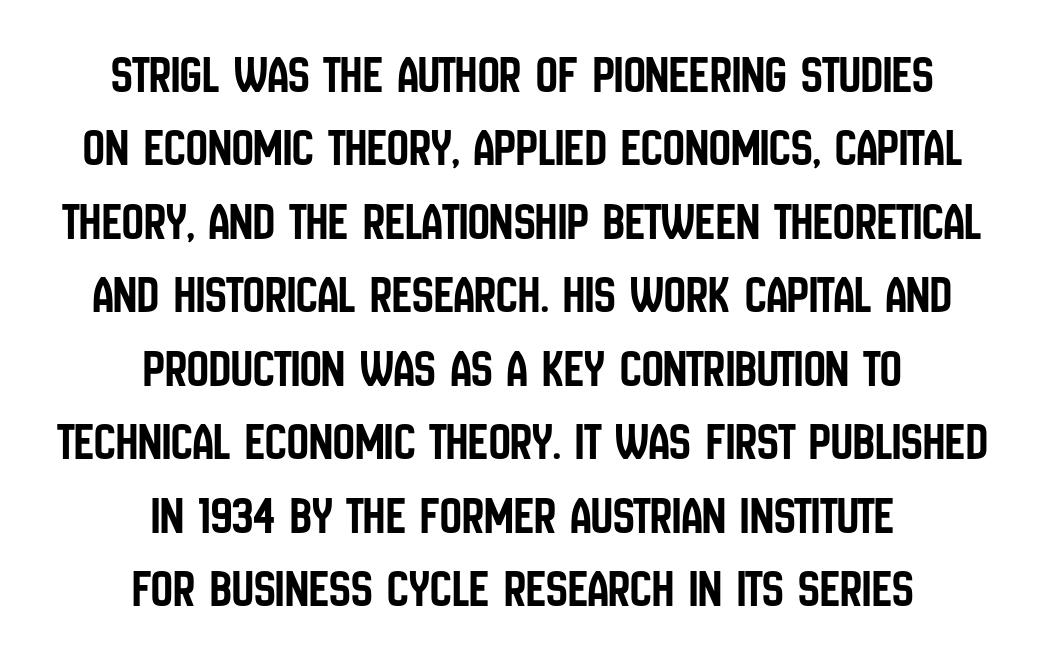
You could call the tracking neutral — neither tight nor loose. You could not count columns in this text — the font is proportionally spaced. Is there much room between lines? A standard amount, neither cramped nor airy. This rendering features lettering with no underline.
